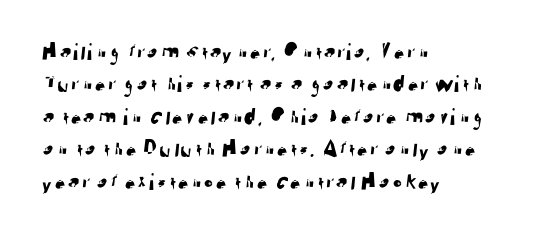
Q: Is the text underlined? A: No.
Q: How is the paragraph aligned? A: Left-aligned.
Q: Is the spacing between letters normal or unusually wide? A: Normal.
Q: Is the spacing between lines tight, normal or loose? A: Normal.
